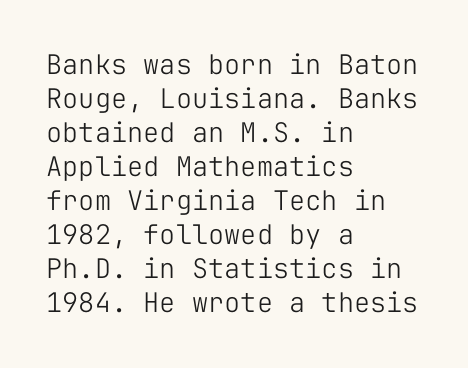
Q: Is the text bold? A: No.
Q: Is the text italic (slanted)? A: No, it is upright.
Q: Is the text underlined? A: No.
Q: How is the paragraph aligned? A: Left-aligned.
Q: Is the spacing between letters normal or unusually wide? A: Normal.
Q: Is the spacing between lines tight, normal or loose? A: Normal.
